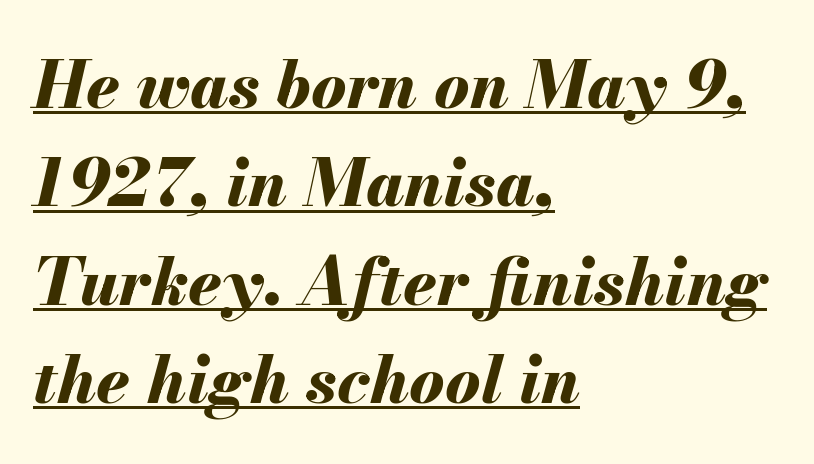
{"italic": "yes", "lean": "right", "slant_degrees": 13, "bold": "yes", "weight": "bold", "width": "normal", "stroke_contrast": "medium", "x_height": "small", "monospaced": "no", "underline": "yes", "align": "left", "line_spacing": "normal", "line_spacing_ratio": 1.49, "letter_spacing": "normal", "letter_spacing_em": 0.0, "glyph_px": 66}
